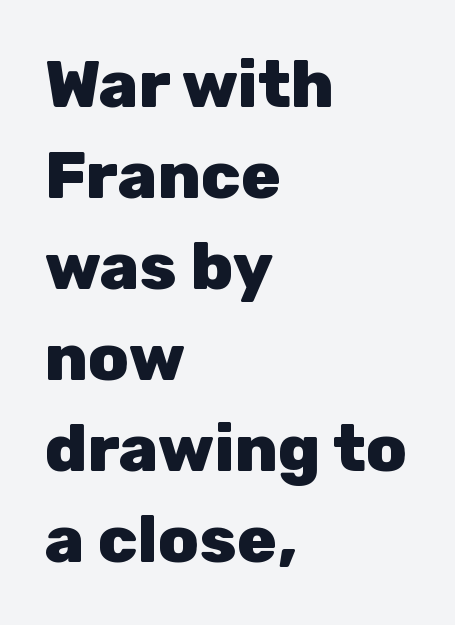
{"serif": "no", "italic": "no", "bold": "yes", "weight": "heavy", "width": "normal", "stroke_contrast": "low", "x_height": "medium", "monospaced": "no", "underline": "no", "align": "left", "line_spacing": "normal", "line_spacing_ratio": 1.38, "letter_spacing": "normal", "letter_spacing_em": 0.0, "glyph_px": 66}
